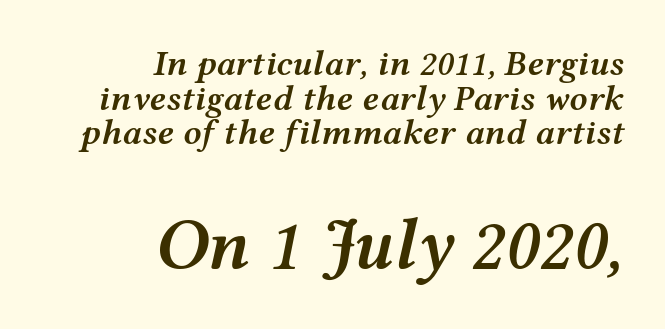
{"italic": "yes", "lean": "right", "slant_degrees": 12, "bold": "semi", "weight": "semibold", "width": "wide", "stroke_contrast": "medium", "x_height": "medium", "monospaced": "no", "underline": "no", "align": "right", "line_spacing": "tight", "line_spacing_ratio": 0.96, "letter_spacing": "normal", "letter_spacing_em": 0.0, "larger_block": "second", "size_ratio": 2.0, "glyph_px": 72}
